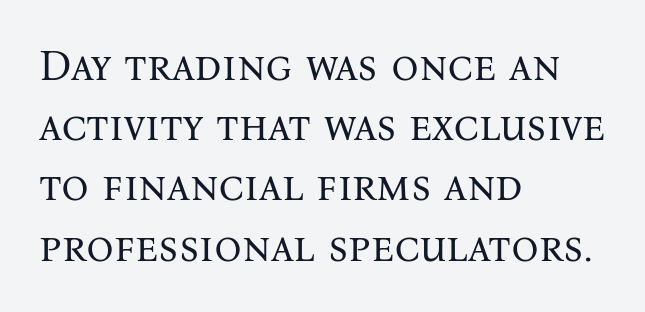
{"serif": "yes", "italic": "no", "bold": "no", "weight": "regular", "width": "normal", "stroke_contrast": "medium", "x_height": "medium", "monospaced": "no", "underline": "no", "align": "left", "line_spacing": "normal", "line_spacing_ratio": 1.4, "letter_spacing": "normal", "letter_spacing_em": 0.0, "glyph_px": 43}
